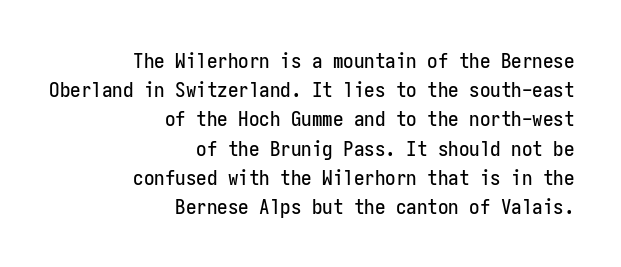
The image shows 21 px text type, upright; set right-aligned, normal line spacing (1.39x), normal letter spacing, not underlined.
